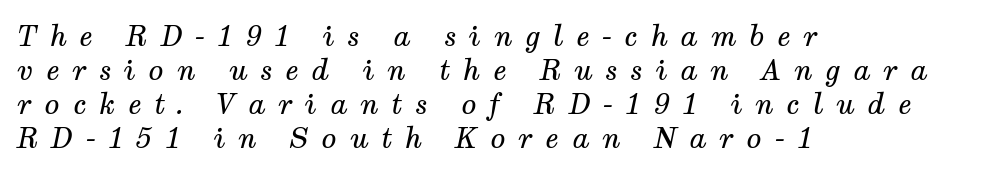
{"serif": "yes", "italic": "yes", "lean": "right", "slant_degrees": 12, "bold": "no", "weight": "regular", "width": "normal", "stroke_contrast": "medium", "x_height": "medium", "monospaced": "no", "underline": "no", "align": "left", "line_spacing_ratio": 1.21, "letter_spacing": "wide", "letter_spacing_em": 0.45, "glyph_px": 28}
